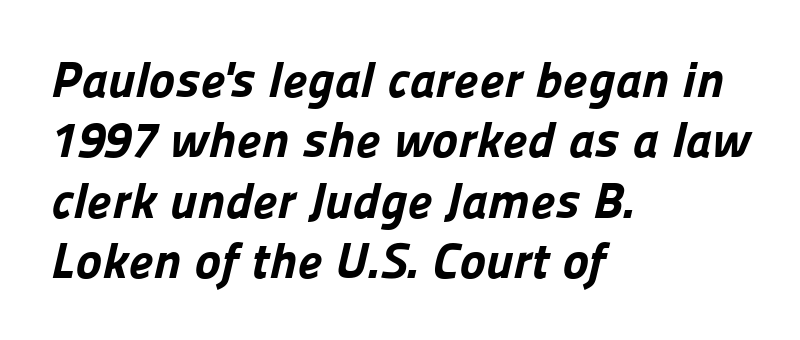
Caption: standard tracking, unaltered. Compared with a centered layout, this one pins lines to the left instead. What kind of face is this? One without serifs — a sans. Pretty heavy lettering here — definitely bold.
